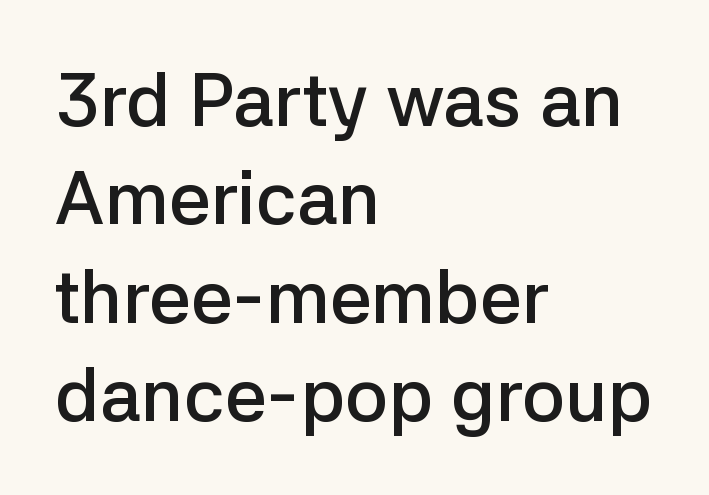
{"serif": "no", "italic": "no", "bold": "semi", "weight": "semibold", "width": "normal", "stroke_contrast": "low", "x_height": "medium", "monospaced": "no", "underline": "no", "align": "left", "line_spacing": "normal", "line_spacing_ratio": 1.33, "letter_spacing": "normal", "letter_spacing_em": 0.0, "glyph_px": 74}
